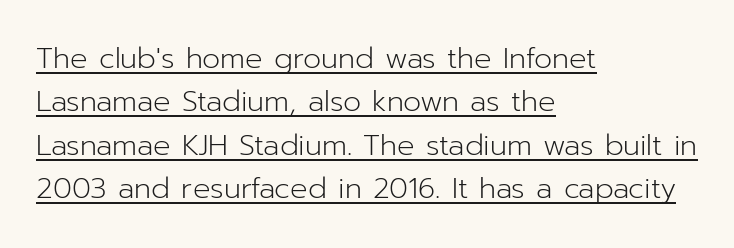
Nope, not italic — everything's standing straight. Reading down the block, your eye returns to a fixed left position each line. This rendering employs a face without finishing strokes, i.e., a sans-serif. Summary of weight: not heavy and not bold.
